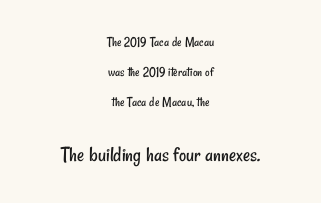
Q: Is the text bold? A: No.
Q: Is the text underlined? A: No.
Q: How is the paragraph aligned? A: Centered.
Q: Is the spacing between letters normal or unusually wide? A: Normal.
Q: Is the spacing between lines tight, normal or loose? A: Loose.
Q: Which block of text is set in a larger size, the first (top) or the second (bottom)? A: The second (bottom) one.
